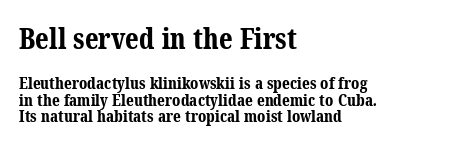
Q: Is the text bold? A: Yes.
Q: Is the typeface a serif or a sans-serif typeface? A: Serif.
Q: Is the text underlined? A: No.
Q: How is the paragraph aligned? A: Left-aligned.
Q: Is the spacing between letters normal or unusually wide? A: Normal.
Q: Is the spacing between lines tight, normal or loose? A: Tight.
Q: Which block of text is set in a larger size, the first (top) or the second (bottom)? A: The first (top) one.
Q: Width (condensed, normal, or wide)? A: Normal.
Q: Stroke contrast? A: Medium.
Q: x-height? A: Medium.
Q: Monospaced? A: No.
